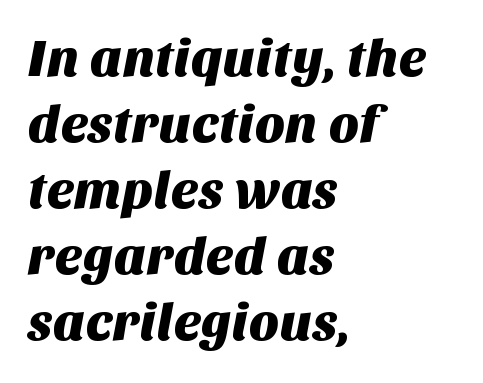
The image shows 52 px sans-serif type; set left-aligned, normal line spacing (1.27x), normal letter spacing, not underlined; medium stroke contrast and a large x-height.
